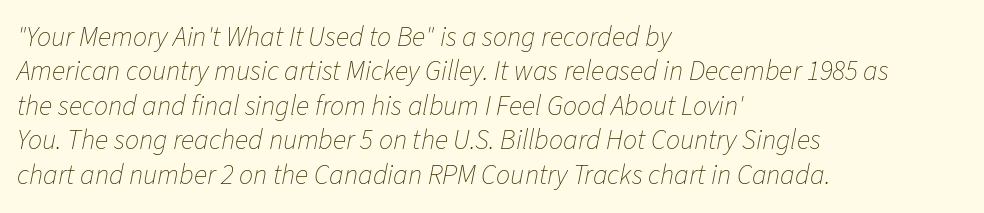
Q: Is the text bold? A: No.
Q: Is the text italic (slanted)? A: Yes, it leans right by about 11 degrees.
Q: Is the text underlined? A: No.
Q: How is the paragraph aligned? A: Left-aligned.
Q: Is the spacing between letters normal or unusually wide? A: Normal.
Q: Width (condensed, normal, or wide)? A: Normal.
Q: Stroke contrast? A: Low.
Q: x-height? A: Medium.
Q: Monospaced? A: No.
